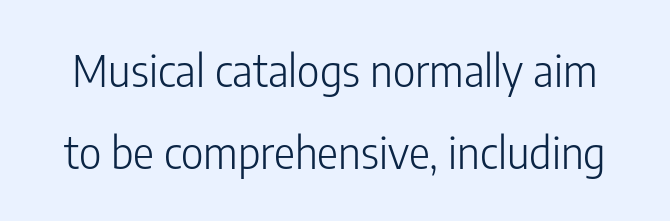
Q: Is the text bold? A: No.
Q: Is the text italic (slanted)? A: No, it is upright.
Q: Is the typeface a serif or a sans-serif typeface? A: Sans-serif.
Q: Is the text underlined? A: No.
Q: Is the spacing between letters normal or unusually wide? A: Normal.
Q: Width (condensed, normal, or wide)? A: Condensed.
Q: Stroke contrast? A: Low.
Q: x-height? A: Medium.
Q: Monospaced? A: No.
